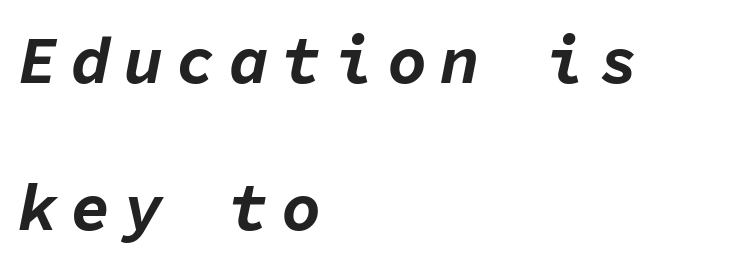
Q: Is the text bold? A: Yes.
Q: Is the text italic (slanted)? A: Yes, it leans right by about 11 degrees.
Q: Is the text underlined? A: No.
Q: How is the paragraph aligned? A: Left-aligned.
Q: Is the spacing between letters normal or unusually wide? A: Unusually wide.
Q: Is the spacing between lines tight, normal or loose? A: Loose.
Q: Width (condensed, normal, or wide)? A: Normal.
Q: Stroke contrast? A: Low.
Q: x-height? A: Medium.
Q: Monospaced? A: Yes.
